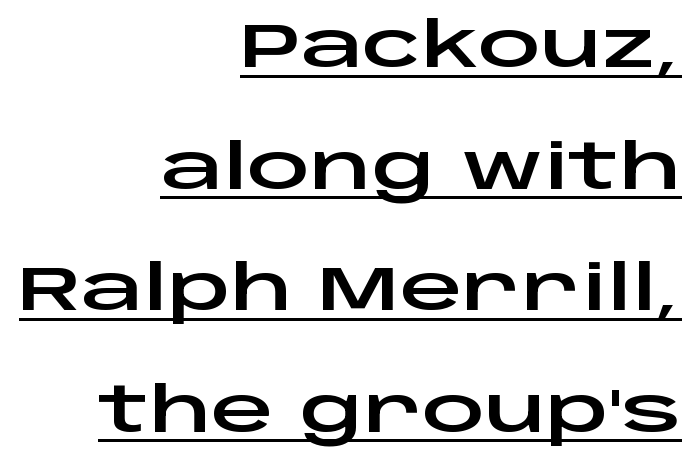
Q: Is the text italic (slanted)? A: No, it is upright.
Q: Is the typeface a serif or a sans-serif typeface? A: Sans-serif.
Q: Is the text underlined? A: Yes.
Q: How is the paragraph aligned? A: Right-aligned.
Q: Is the spacing between letters normal or unusually wide? A: Normal.
Q: Is the spacing between lines tight, normal or loose? A: Loose.
Q: Width (condensed, normal, or wide)? A: Wide.
Q: Stroke contrast? A: Low.
Q: x-height? A: Large.
Q: Monospaced? A: No.
